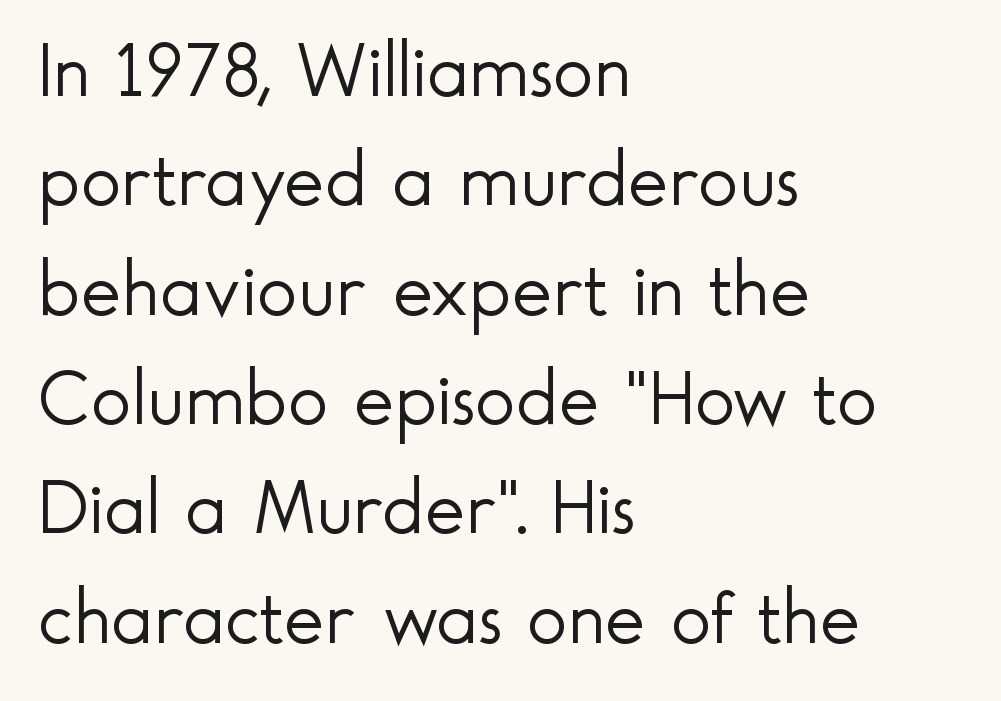
{"serif": "no", "italic": "no", "bold": "no", "weight": "light", "width": "normal", "x_height": "small", "monospaced": "no", "underline": "no", "align": "left", "line_spacing": "normal", "line_spacing_ratio": 1.42, "letter_spacing": "normal", "letter_spacing_em": 0.0, "glyph_px": 77}
